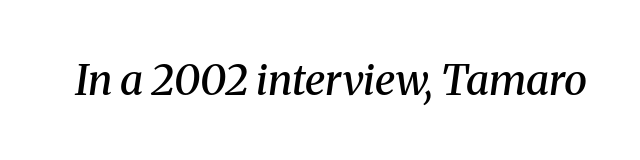
The face used here is seriffed, in the tradition of book romans. Notice how the stems are inclined rather than vertical — that's the hallmark of italics. Rule under the text: the space is simply empty. In terms of letterspacing, this is plain default setting. Slightly chunky letters — semibold, I'd say, not full bold.
